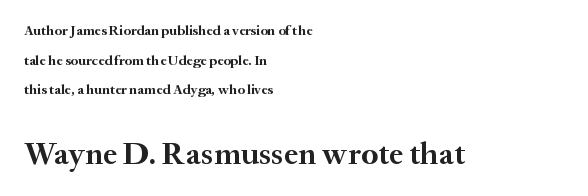
Letter spacing: default. Which margin do the lines hug? The left one — the right edge is uneven. Between these two stacked blocks, the lower one wins on size. The face used here is proportionally spaced, like ordinary book or web type.
